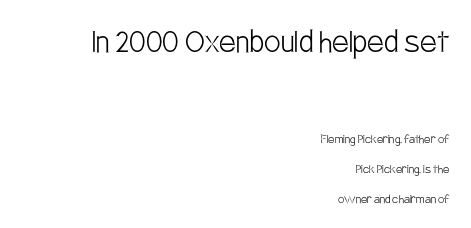
Q: Is the text bold? A: No.
Q: Is the text italic (slanted)? A: No, it is upright.
Q: Is the typeface a serif or a sans-serif typeface? A: Sans-serif.
Q: Is the text underlined? A: No.
Q: How is the paragraph aligned? A: Right-aligned.
Q: Is the spacing between letters normal or unusually wide? A: Normal.
Q: Is the spacing between lines tight, normal or loose? A: Loose.
Q: Which block of text is set in a larger size, the first (top) or the second (bottom)? A: The first (top) one.
Q: Width (condensed, normal, or wide)? A: Condensed.
Q: Stroke contrast? A: Low.
Q: x-height? A: Large.
Q: Monospaced? A: No.
